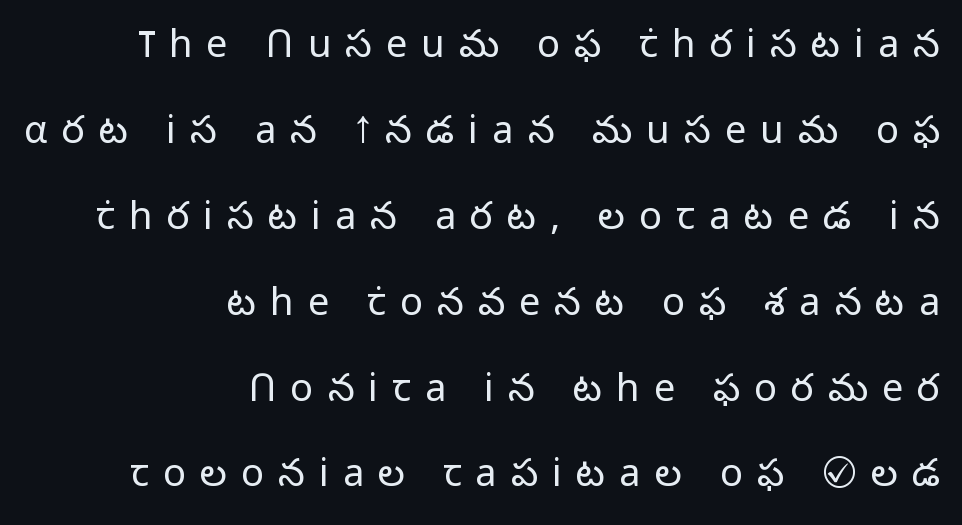
The image shows 38 px light sans-serif type, upright; set right-aligned, loose line spacing (2.26x), unusually wide letter spacing (+0.37 em), not underlined; low stroke contrast and a medium x-height.
